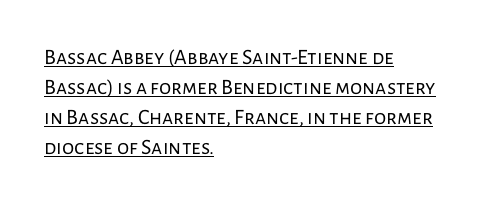
Q: Is the text bold? A: No.
Q: Is the text italic (slanted)? A: No, it is upright.
Q: Is the text underlined? A: Yes.
Q: How is the paragraph aligned? A: Left-aligned.
Q: Is the spacing between letters normal or unusually wide? A: Normal.
Q: Is the spacing between lines tight, normal or loose? A: Normal.
